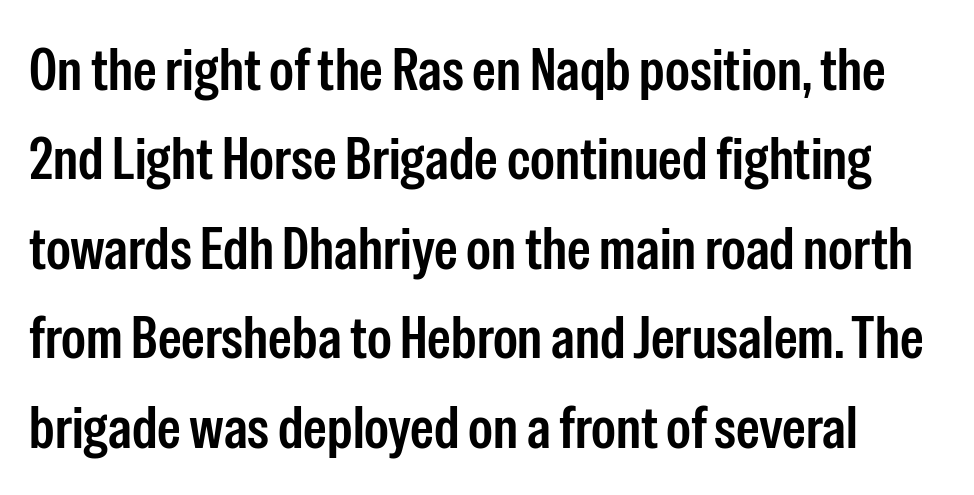
You could not count columns in this text — the font is proportionally spaced. Default kerning and tracking; the words read as compact shapes. Check under the words: just untouched page. Do the letters lean? They stand straight. This sample uses a sans-serif face.
